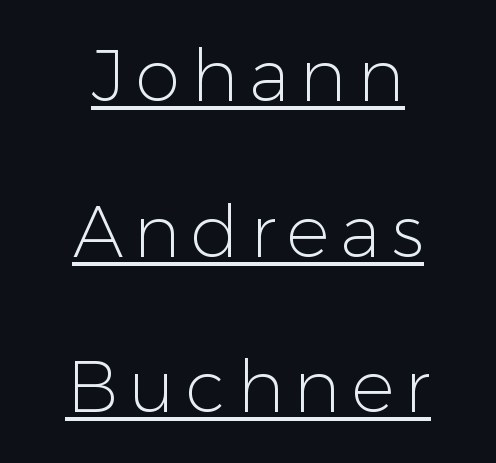
The text was rendered using a sans face with plain stroke endings. This rendering uses center alignment, leaving both contours irregular but symmetric. The letters stand straight up with perfectly vertical stems. The line-height multiplier appears high, well above default. Weight class: somewhere from thin through regular.
